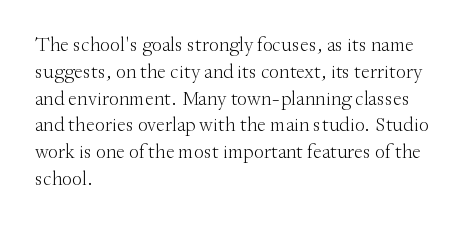
The image shows 20 px text type, upright; set left-aligned, normal line spacing (1.34x), normal letter spacing, not underlined.
